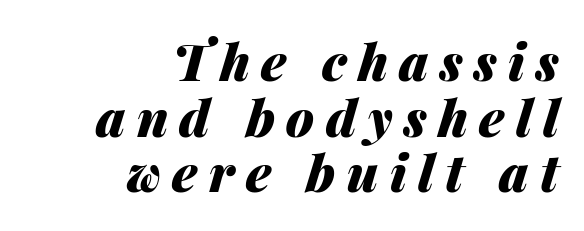
The image shows 51 px heavy type, italic (leaning right); set right-aligned, tight line spacing (1.09x), unusually wide letter spacing (+0.22 em), not underlined; medium stroke contrast and a medium x-height.
